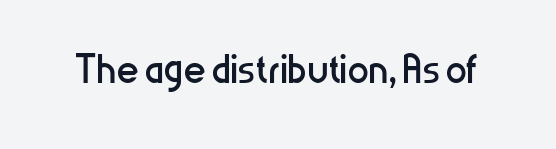
{"serif": "no", "italic": "no", "bold": "no", "weight": "regular", "width": "condensed", "stroke_contrast": "low", "x_height": "medium", "monospaced": "no", "underline": "no", "letter_spacing": "normal", "letter_spacing_em": 0.0, "glyph_px": 54}
